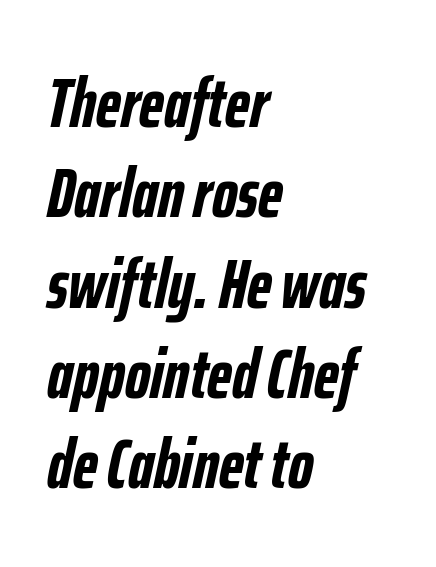
{"italic": "yes", "lean": "right", "slant_degrees": 12, "bold": "yes", "weight": "semibold", "width": "condensed", "stroke_contrast": "low", "x_height": "medium", "monospaced": "no", "underline": "no", "align": "left", "line_spacing": "normal", "line_spacing_ratio": 1.29, "letter_spacing": "normal", "letter_spacing_em": 0.0, "glyph_px": 70}
